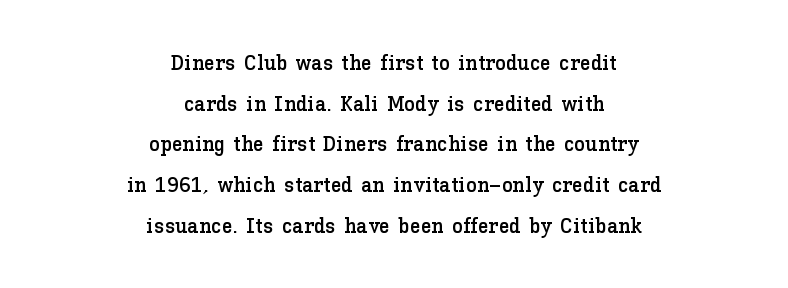
The image shows 22 px text type, upright; set centered, line spacing 1.85x, normal letter spacing, not underlined.
